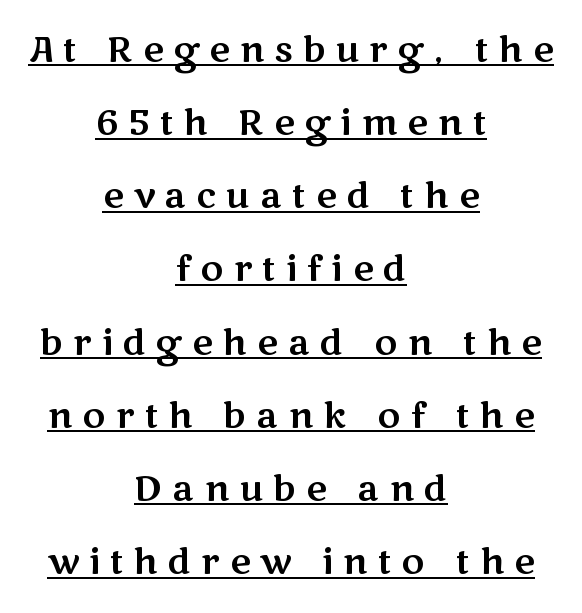
The image shows 35 px wide sans-serif type, upright; set centered, loose line spacing (2.09x), unusually wide letter spacing (+0.29 em), underlined; medium stroke contrast and a medium x-height.
